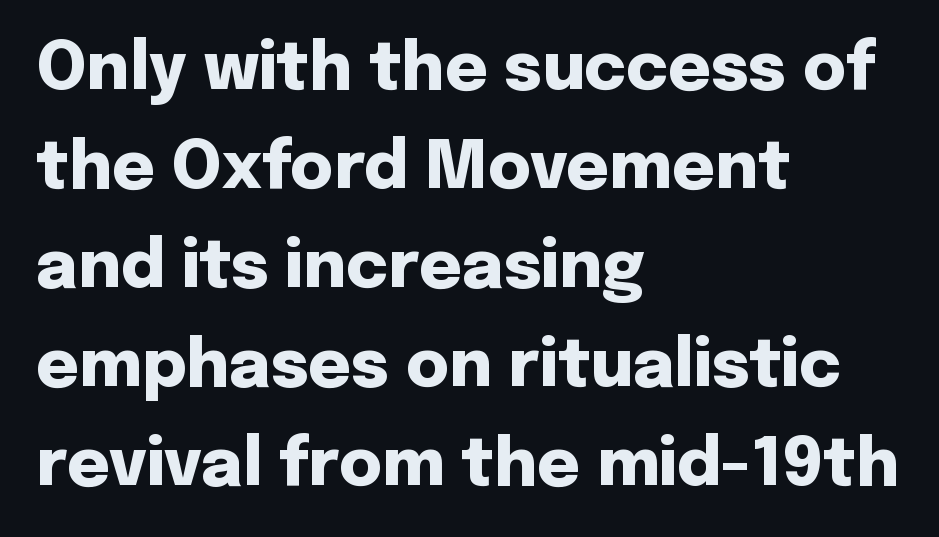
The image shows 66 px heavy sans-serif type, upright; set left-aligned, normal line spacing (1.5x), normal letter spacing, not underlined; low stroke contrast and a medium x-height.
